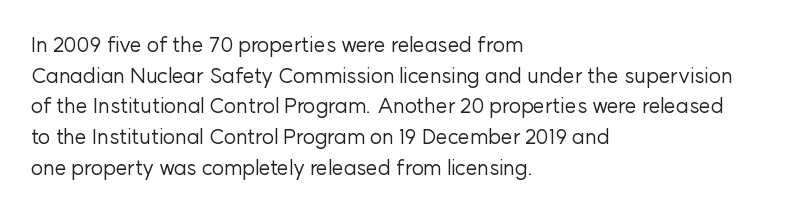
{"italic": "no", "bold": "no", "underline": "no", "align": "left", "line_spacing": "normal", "line_spacing_ratio": 1.46, "letter_spacing": "normal", "letter_spacing_em": 0.0, "glyph_px": 21}
